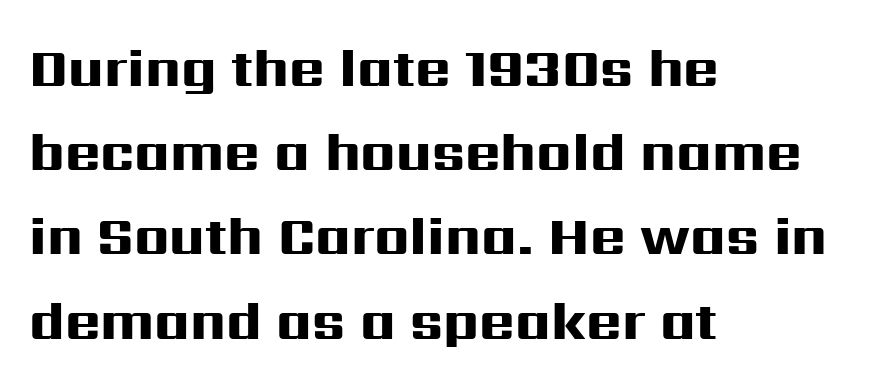
{"serif": "no", "italic": "no", "bold": "yes", "weight": "heavy", "width": "wide", "stroke_contrast": "high", "x_height": "medium", "monospaced": "no", "underline": "no", "align": "left", "line_spacing": "normal", "line_spacing_ratio": 1.56, "letter_spacing": "normal", "letter_spacing_em": 0.0, "glyph_px": 54}
